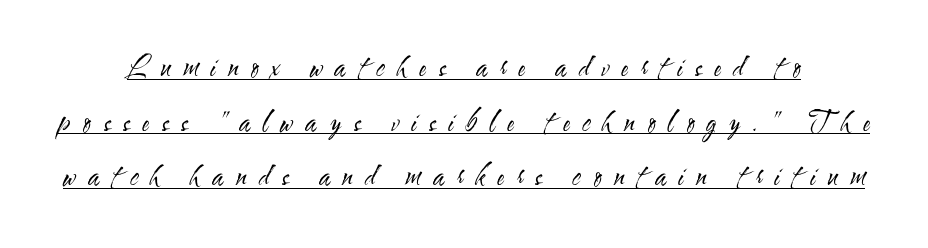
Q: Is the text bold? A: No.
Q: Is the text italic (slanted)? A: Yes.
Q: Is the text underlined? A: Yes.
Q: Is the spacing between letters normal or unusually wide? A: Unusually wide.
Q: Is the spacing between lines tight, normal or loose? A: Loose.
